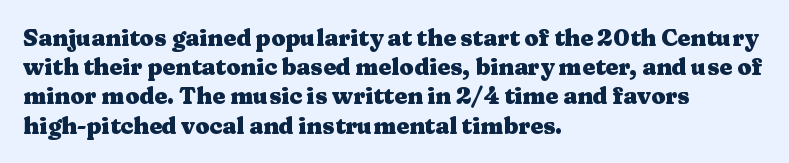
Is the block centered? No — it sits flush against the left margin. Strong, thick strokes mark this as bold type. Plain, unruled lines of type. Nothing unusual about the tracking: characters are spaced as the font intends. When letters stand straight like this, we call the style roman or upright. One glance says typical: line gaps are just what's usual.
